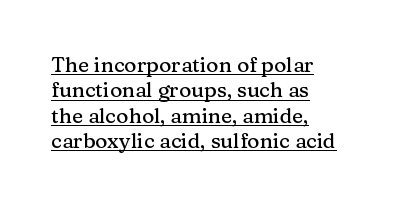
Upright lettering throughout. Tracking here is standard; glyphs follow each other at the usual distance. This rendering features underlined lettering. Caption: multi-line text, flush left, ragged right.
